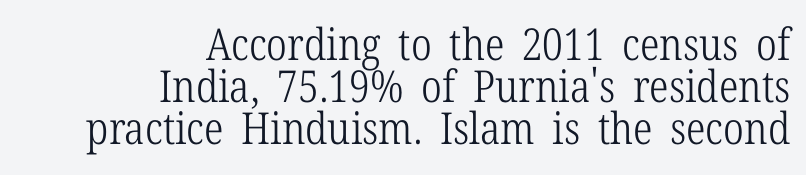
{"serif": "yes", "italic": "no", "bold": "no", "weight": "light", "width": "condensed", "stroke_contrast": "low", "x_height": "medium", "monospaced": "no", "underline": "no", "align": "right", "line_spacing": "tight", "line_spacing_ratio": 0.96, "letter_spacing": "normal", "letter_spacing_em": 0.0, "glyph_px": 44}
